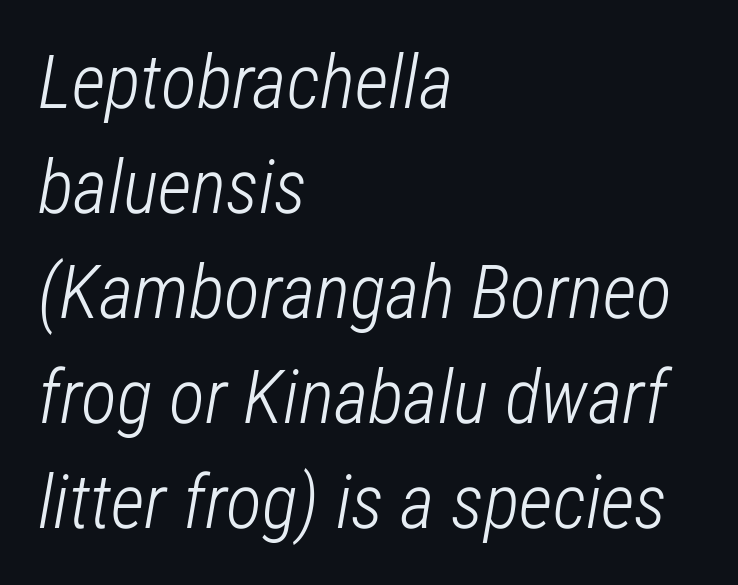
Observe the lean: these are italic letterforms. Rows of type keep a routine distance in the vertical direction. Type without underlining. You could not count columns in this text — the font is proportionally spaced. The text block is weighted toward the left margin, trailing off unevenly rightward. The face used here is rendered with its standard letterfit.
